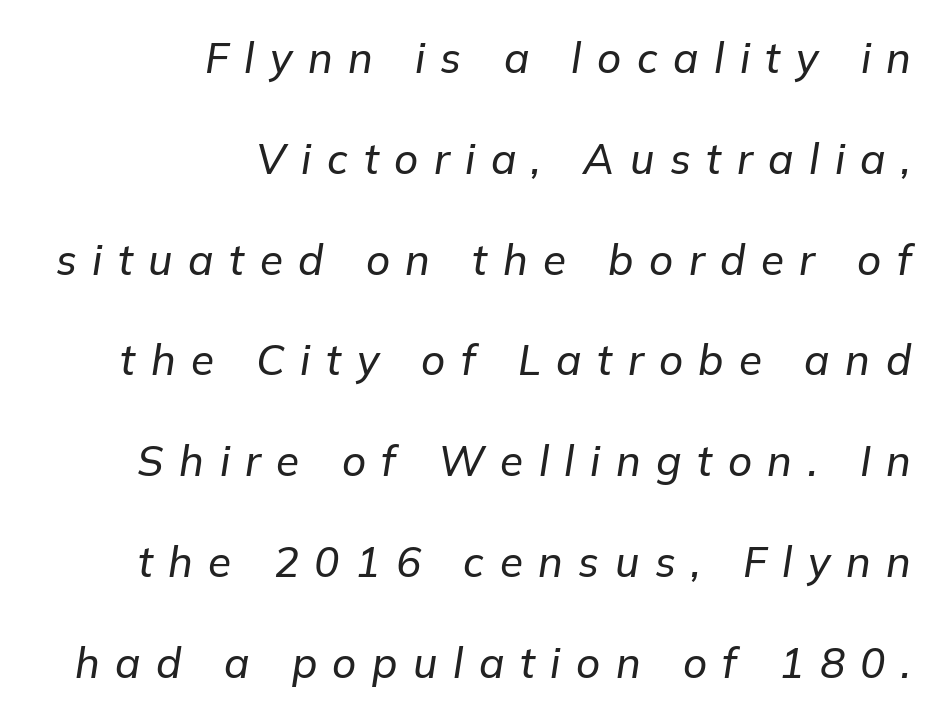
Q: Is the text italic (slanted)? A: Yes, it leans right by about 9 degrees.
Q: Is the text underlined? A: No.
Q: How is the paragraph aligned? A: Right-aligned.
Q: Is the spacing between letters normal or unusually wide? A: Unusually wide.
Q: Is the spacing between lines tight, normal or loose? A: Loose.
Q: Width (condensed, normal, or wide)? A: Normal.
Q: Stroke contrast? A: Low.
Q: x-height? A: Medium.
Q: Monospaced? A: No.
